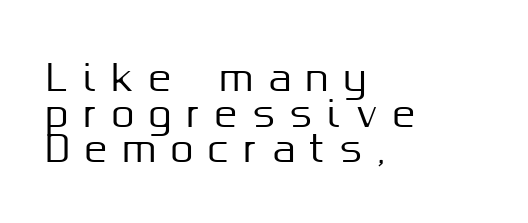
Q: Is the text italic (slanted)? A: No, it is upright.
Q: Is the typeface a serif or a sans-serif typeface? A: Sans-serif.
Q: Is the text underlined? A: No.
Q: How is the paragraph aligned? A: Left-aligned.
Q: Is the spacing between letters normal or unusually wide? A: Unusually wide.
Q: Is the spacing between lines tight, normal or loose? A: Tight.
Q: Width (condensed, normal, or wide)? A: Normal.
Q: Stroke contrast? A: Medium.
Q: x-height? A: Medium.
Q: Monospaced? A: No.
